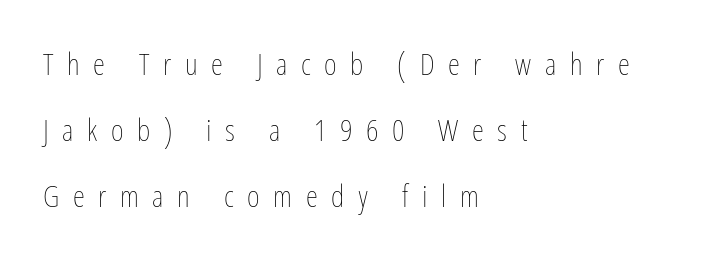
The image shows 31 px thin, condensed type, upright; set left-aligned, loose line spacing (2.13x), unusually wide letter spacing (+0.44 em), not underlined; low stroke contrast and a medium x-height.
